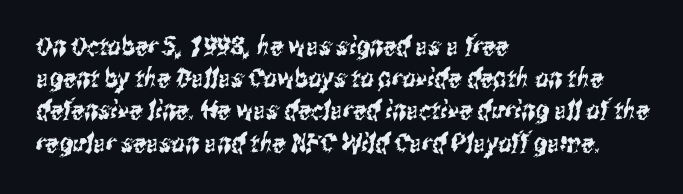
{"underline": "no", "align": "left", "line_spacing_ratio": 1.24, "letter_spacing": "normal", "letter_spacing_em": 0.0, "glyph_px": 26}
